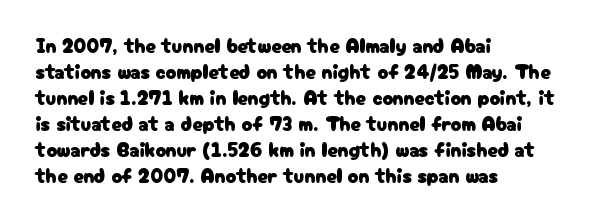
Q: Is the text italic (slanted)? A: No, it is upright.
Q: Is the text underlined? A: No.
Q: How is the paragraph aligned? A: Left-aligned.
Q: Is the spacing between letters normal or unusually wide? A: Normal.
Q: Is the spacing between lines tight, normal or loose? A: Normal.
